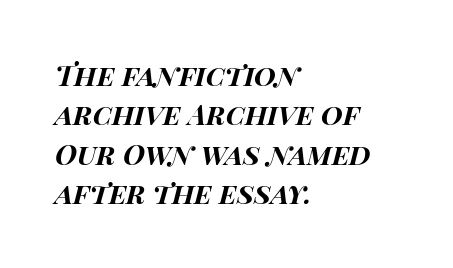
The image shows 28 px bold, wide type, italic (leaning right); set left-aligned, normal line spacing (1.41x), normal letter spacing, not underlined; high stroke contrast and a large x-height.
